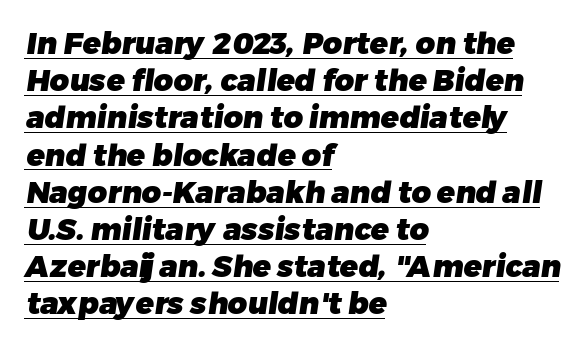
The image shows 30 px heavy sans-serif type; set left-aligned, line spacing 1.24x, normal letter spacing, underlined; low stroke contrast and a medium x-height.
